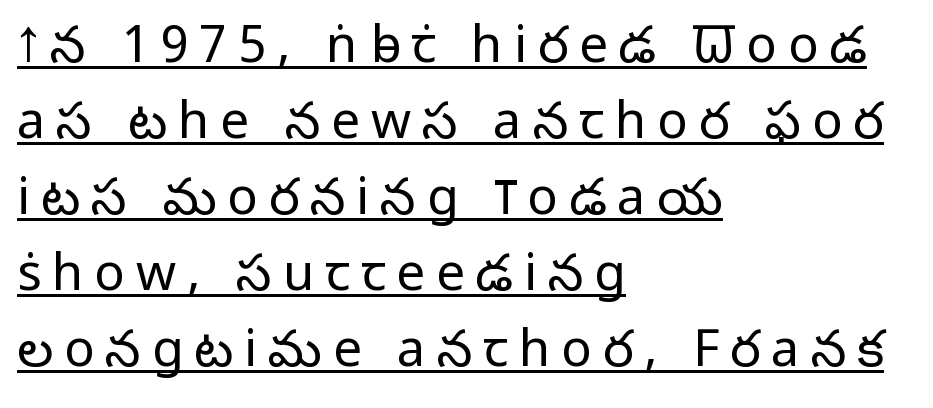
{"serif": "no", "italic": "no", "bold": "no", "weight": "light", "width": "normal", "stroke_contrast": "low", "x_height": "medium", "monospaced": "no", "underline": "yes", "align": "left", "line_spacing": "normal", "line_spacing_ratio": 1.49, "letter_spacing": "wide", "letter_spacing_em": 0.21, "glyph_px": 51}
